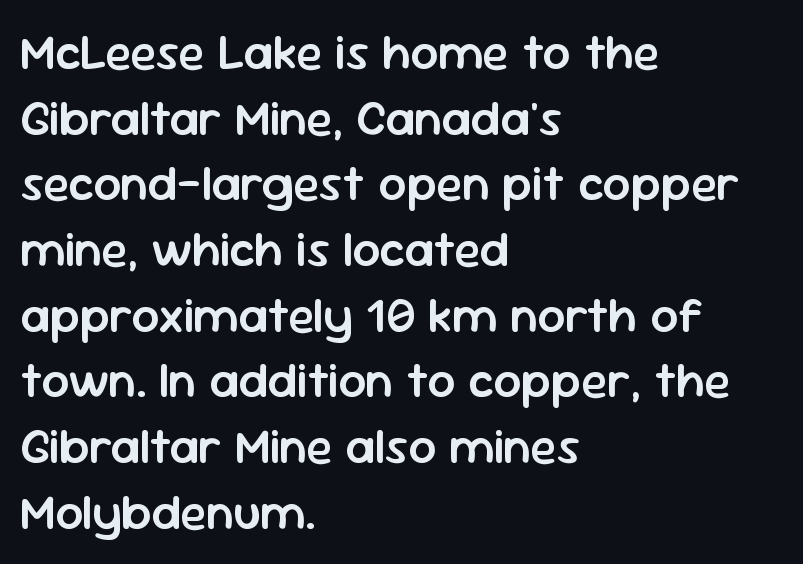
The image shows 49 px semibold sans-serif type, upright; set left-aligned, normal line spacing (1.34x), normal letter spacing, not underlined; low stroke contrast and a medium x-height.
